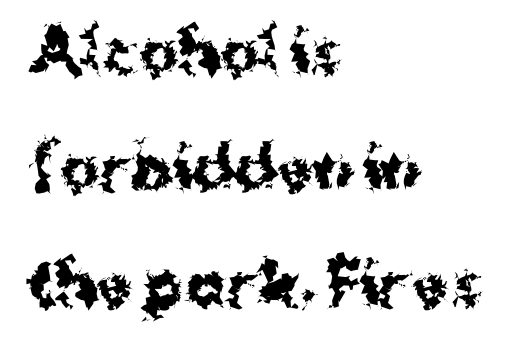
Q: Is the text bold? A: Yes.
Q: Is the text italic (slanted)? A: No, it is upright.
Q: Is the typeface a serif or a sans-serif typeface? A: Sans-serif.
Q: Is the text underlined? A: No.
Q: How is the paragraph aligned? A: Left-aligned.
Q: Is the spacing between letters normal or unusually wide? A: Normal.
Q: Is the spacing between lines tight, normal or loose? A: Loose.
Q: Width (condensed, normal, or wide)? A: Normal.
Q: Stroke contrast? A: Medium.
Q: x-height? A: Medium.
Q: Monospaced? A: No.
